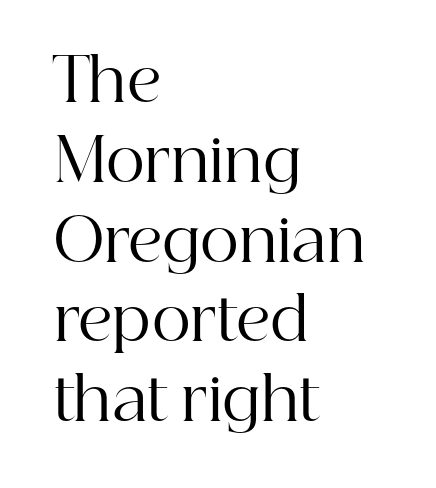
Q: Is the text bold? A: No.
Q: Is the text italic (slanted)? A: No, it is upright.
Q: Is the typeface a serif or a sans-serif typeface? A: Serif.
Q: Is the text underlined? A: No.
Q: How is the paragraph aligned? A: Left-aligned.
Q: Is the spacing between letters normal or unusually wide? A: Normal.
Q: Is the spacing between lines tight, normal or loose? A: Normal.
Q: Width (condensed, normal, or wide)? A: Normal.
Q: Stroke contrast? A: High.
Q: x-height? A: Medium.
Q: Monospaced? A: No.
